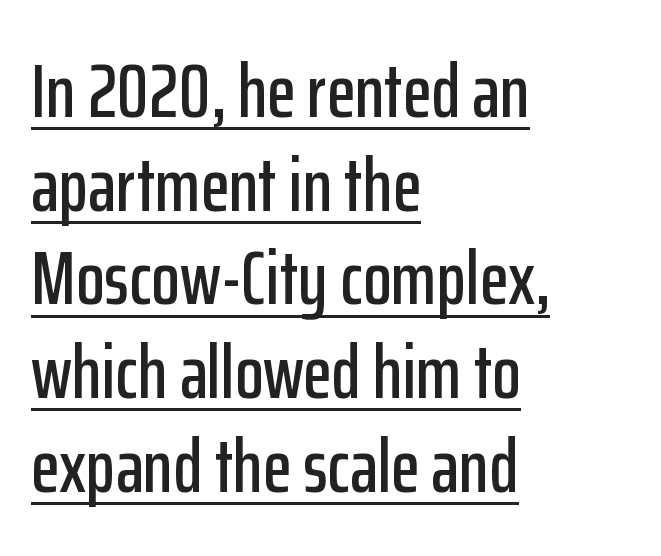
Q: Is the text italic (slanted)? A: No, it is upright.
Q: Is the typeface a serif or a sans-serif typeface? A: Sans-serif.
Q: Is the text underlined? A: Yes.
Q: How is the paragraph aligned? A: Left-aligned.
Q: Is the spacing between letters normal or unusually wide? A: Normal.
Q: Is the spacing between lines tight, normal or loose? A: Normal.
Q: Width (condensed, normal, or wide)? A: Condensed.
Q: Stroke contrast? A: Low.
Q: x-height? A: Medium.
Q: Monospaced? A: No.
